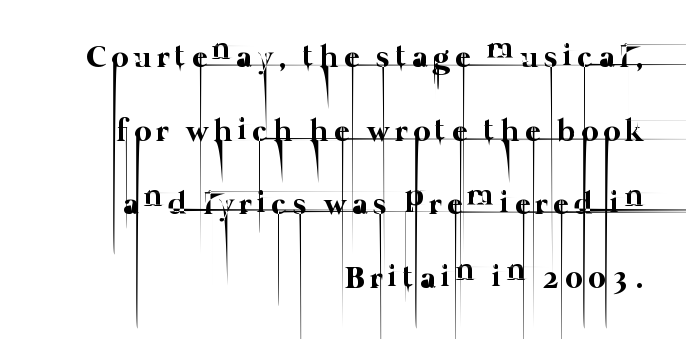
Glance below the letters and you will spot only blank space. How would I describe the line gaps? Wide and relaxed. Character widths vary here, with narrow letters taking less room than wide ones. Think standard paragraph weight, or any step lighter than that. The text block is weighted toward the right margin, trailing off unevenly leftward.
